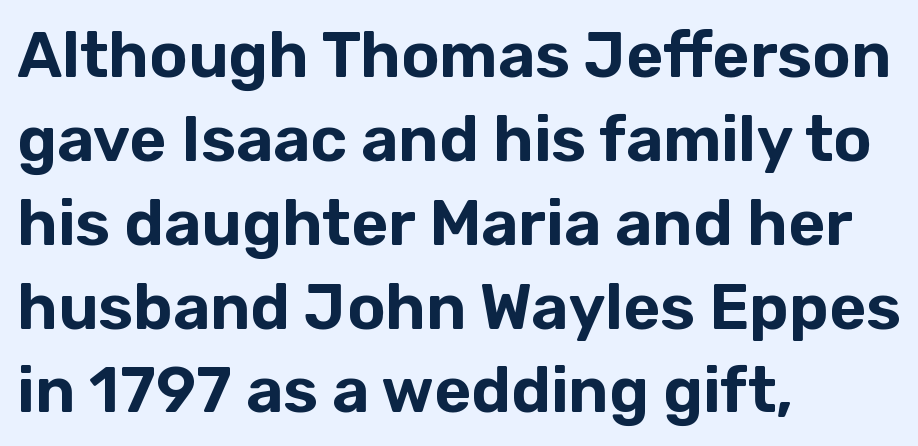
{"serif": "no", "italic": "no", "width": "normal", "stroke_contrast": "low", "x_height": "medium", "monospaced": "no", "underline": "no", "align": "left", "line_spacing": "normal", "line_spacing_ratio": 1.31, "letter_spacing": "normal", "letter_spacing_em": 0.0, "glyph_px": 64}
